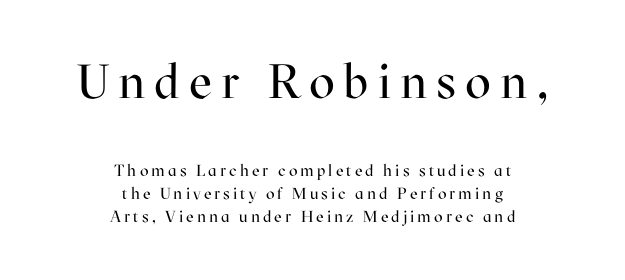
The image shows 48 px regular-weight serif type, upright; set centered, normal line spacing (1.45x), not underlined; the first (top) block is 3.0x larger; high stroke contrast and a medium x-height.
